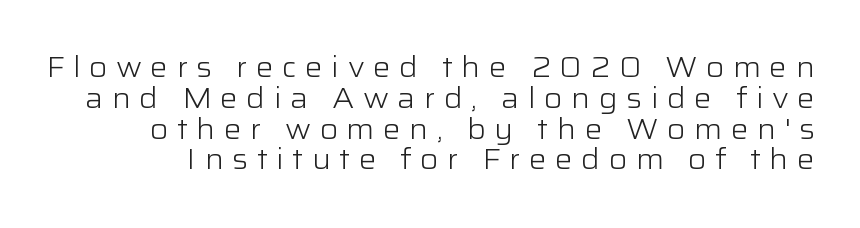
Q: Is the text bold? A: No.
Q: Is the text italic (slanted)? A: No, it is upright.
Q: Is the typeface a serif or a sans-serif typeface? A: Sans-serif.
Q: Is the text underlined? A: No.
Q: Is the spacing between letters normal or unusually wide? A: Unusually wide.
Q: Is the spacing between lines tight, normal or loose? A: Tight.
Q: Width (condensed, normal, or wide)? A: Wide.
Q: Stroke contrast? A: Low.
Q: x-height? A: Medium.
Q: Monospaced? A: No.
